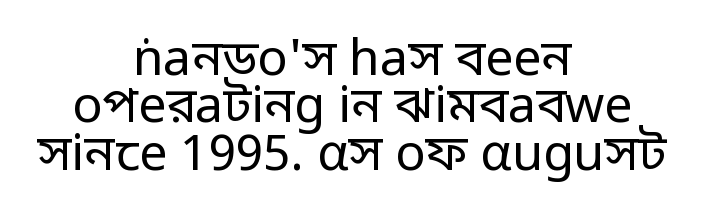
The image shows 50 px regular-weight sans-serif type, upright; set centered, tight line spacing (0.95x), normal letter spacing, not underlined; low stroke contrast and a medium x-height.
